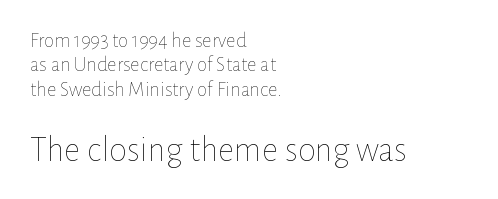
{"italic": "no", "bold": "no", "weight": "thin", "width": "normal", "stroke_contrast": "low", "x_height": "medium", "monospaced": "no", "underline": "no", "align": "left", "line_spacing_ratio": 1.16, "letter_spacing": "normal", "letter_spacing_em": 0.0, "larger_block": "second", "size_ratio": 1.71, "glyph_px": 36}
